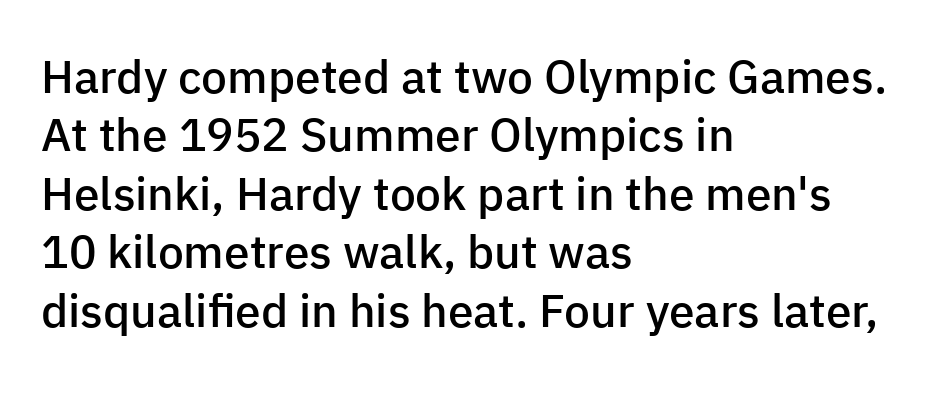
{"serif": "no", "italic": "no", "bold": "semi", "weight": "semibold", "width": "normal", "stroke_contrast": "low", "x_height": "medium", "monospaced": "no", "underline": "no", "align": "left", "line_spacing": "normal", "line_spacing_ratio": 1.27, "letter_spacing": "normal", "letter_spacing_em": 0.0, "glyph_px": 46}
